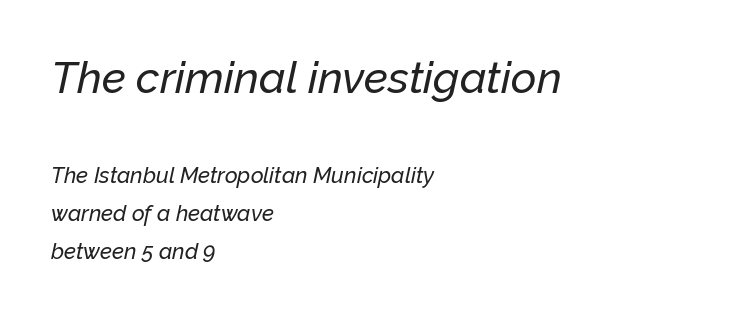
{"italic": "yes", "lean": "right", "slant_degrees": 12, "width": "normal", "stroke_contrast": "low", "x_height": "medium", "monospaced": "no", "underline": "no", "align": "left", "line_spacing_ratio": 1.73, "letter_spacing": "normal", "letter_spacing_em": 0.0, "larger_block": "first", "size_ratio": 2.0, "glyph_px": 44}
